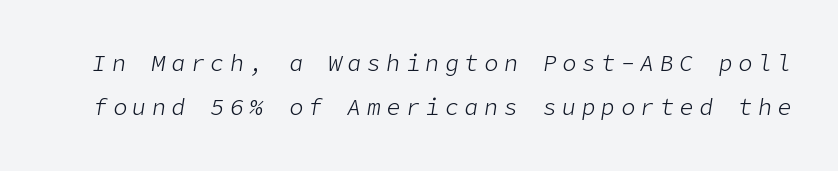
Q: Is the text bold? A: No.
Q: Is the text italic (slanted)? A: Yes, it leans right by about 9 degrees.
Q: Is the text underlined? A: No.
Q: Is the spacing between letters normal or unusually wide? A: Unusually wide.
Q: Is the spacing between lines tight, normal or loose? A: Loose.
